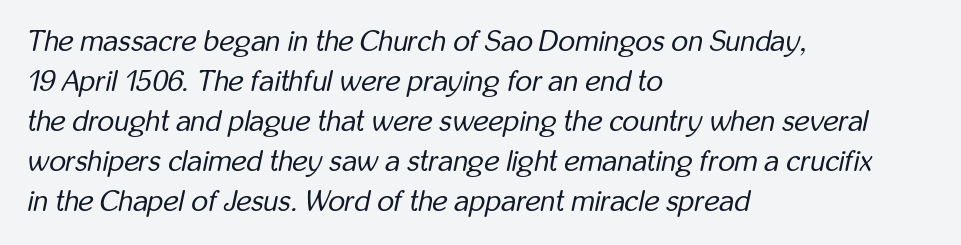
{"italic": "yes", "lean": "right", "slant_degrees": 12, "bold": "no", "weight": "regular", "width": "condensed", "stroke_contrast": "low", "x_height": "medium", "monospaced": "no", "underline": "no", "align": "left", "line_spacing": "normal", "line_spacing_ratio": 1.38, "letter_spacing": "normal", "letter_spacing_em": 0.0, "glyph_px": 29}
